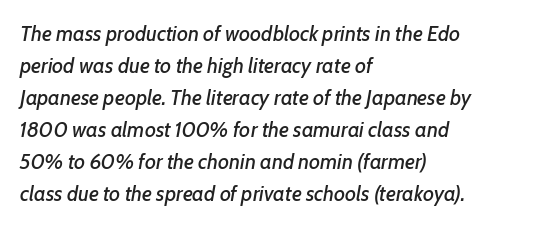
You could call the tracking neutral — neither tight nor loose. Slant detected: the letters are inclined. Is the block centered? No — it sits flush against the left margin. A bare baseline throughout the passage. Students, observe: this is what conventionally led text looks like.
